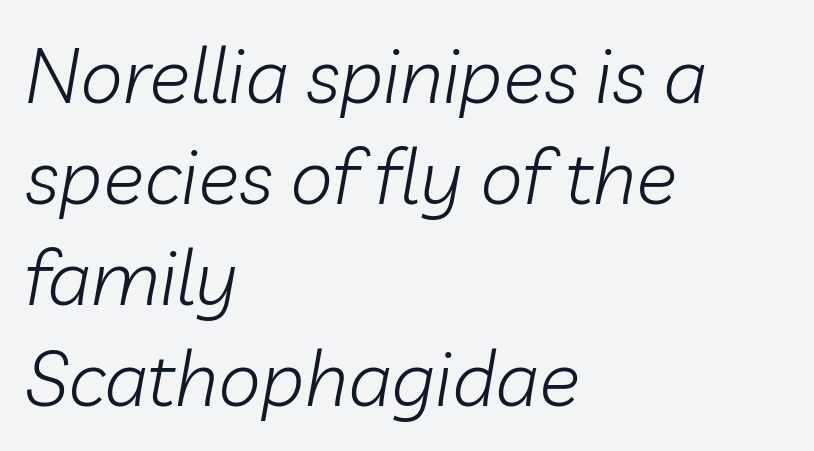
Clear beneath every line of the passage. Proportional: the letters do not fall into vertical columns. Weight: in the light-to-regular range. All the whitespace from short lines collects on the right.
